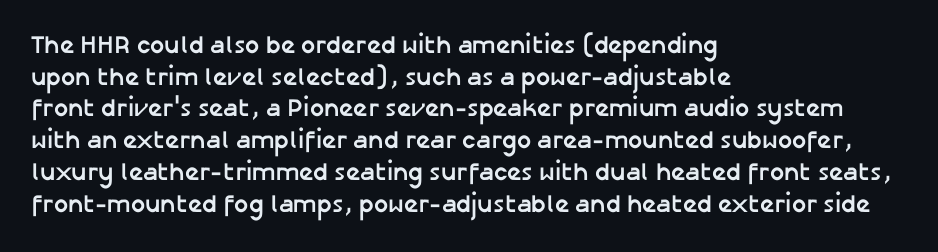
Q: Is the text bold? A: Yes.
Q: Is the text italic (slanted)? A: No, it is upright.
Q: Is the text underlined? A: No.
Q: How is the paragraph aligned? A: Left-aligned.
Q: Is the spacing between letters normal or unusually wide? A: Normal.
Q: Is the spacing between lines tight, normal or loose? A: Normal.
